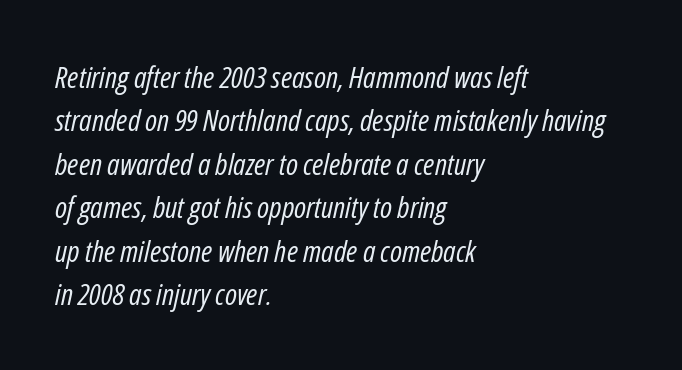
Characters follow at the spacing the type designer built in. Does the lettering tilt? It does — this is italic. The leading is moderate, giving the passage an even texture. The string is rendered with underlining switched off. A light-to-regular cut is what we see here.
